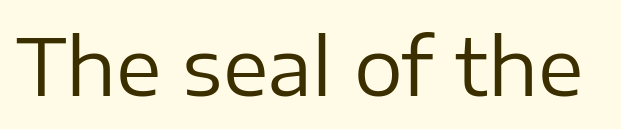
{"serif": "no", "italic": "no", "bold": "no", "weight": "regular", "width": "normal", "stroke_contrast": "low", "x_height": "medium", "monospaced": "no", "underline": "no", "letter_spacing": "normal", "letter_spacing_em": 0.0, "glyph_px": 77}
